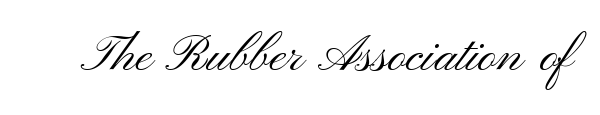
The image shows 51 px light, wide sans-serif type; set normal letter spacing, not underlined; medium stroke contrast and a small x-height.
